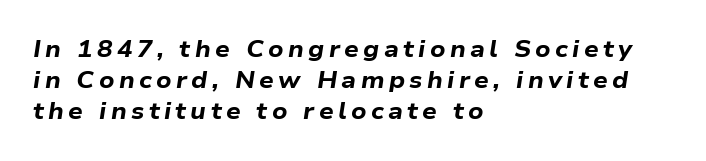
Q: Is the text bold? A: Yes.
Q: Is the text italic (slanted)? A: Yes, it leans right by about 9 degrees.
Q: Is the text underlined? A: No.
Q: How is the paragraph aligned? A: Left-aligned.
Q: Is the spacing between lines tight, normal or loose? A: Normal.
